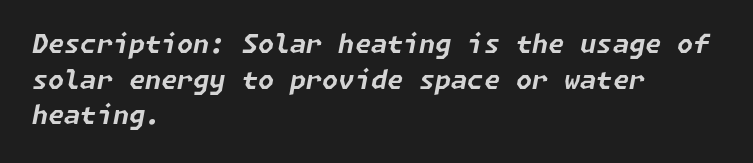
You can tell it's italic because the verticals aren't actually vertical. Beneath every word, the page is bare. What's the leading like? Ordinary, nothing unusual. Honestly, the letter spacing is just normal — you wouldn't notice it. The face used here has the dense, thick strokes of a bold. Line beginnings align vertically; line endings do not.
